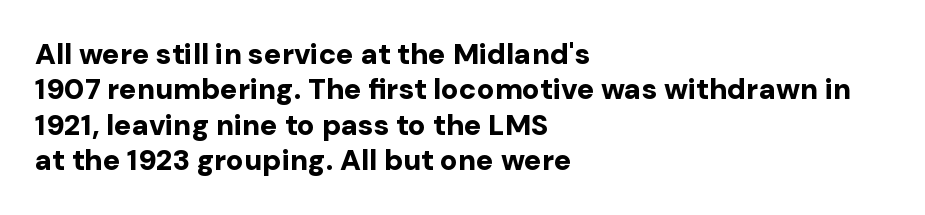
Character widths vary here, with narrow letters taking less room than wide ones. This rendering features lettering with no underline. Short note: letters normally spaced. This sample is left-justified, so line endings fall wherever the words run out.
